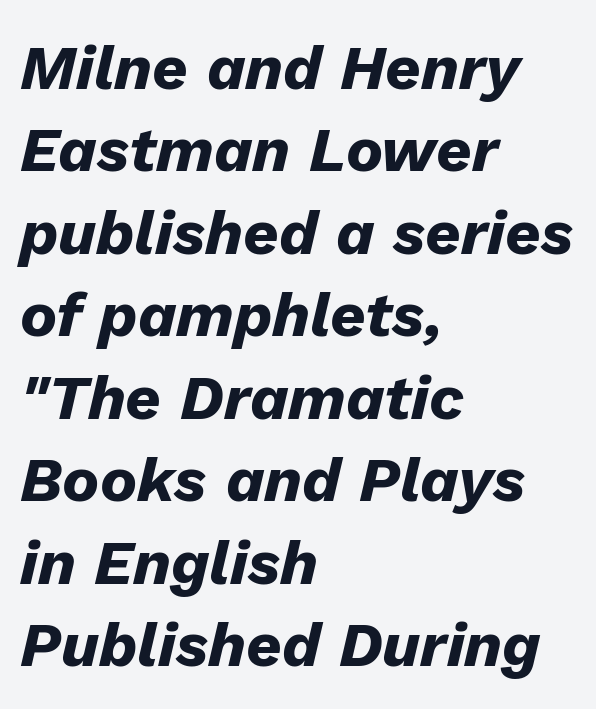
Italic: yes, the glyphs are oblique. Character widths vary here, with narrow letters taking less room than wide ones. Honestly, there is no underline to notice here at all. Nobody touched the tracking dial on this one.
